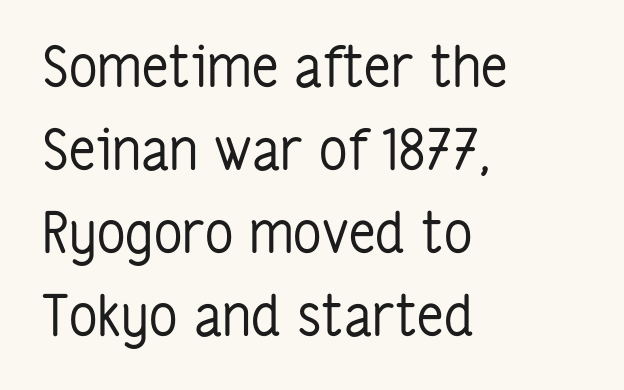
The image shows 56 px regular-weight, condensed sans-serif type, upright; set left-aligned, normal line spacing (1.48x), normal letter spacing, not underlined; low stroke contrast and a medium x-height.
